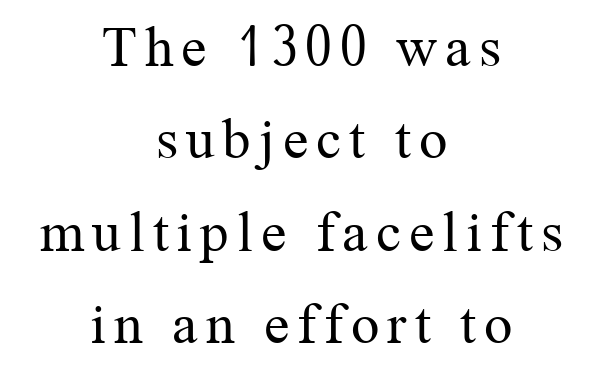
Q: Is the text bold? A: No.
Q: Is the text italic (slanted)? A: No, it is upright.
Q: Is the typeface a serif or a sans-serif typeface? A: Serif.
Q: Is the text underlined? A: No.
Q: How is the paragraph aligned? A: Centered.
Q: Is the spacing between lines tight, normal or loose? A: Normal.
Q: Width (condensed, normal, or wide)? A: Normal.
Q: Stroke contrast? A: Medium.
Q: x-height? A: Medium.
Q: Monospaced? A: No.
